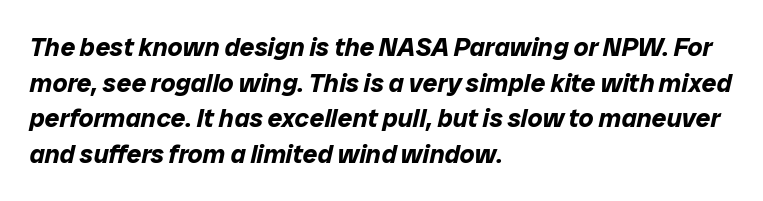
{"italic": "yes", "lean": "right", "slant_degrees": 12, "bold": "yes", "underline": "no", "align": "left", "line_spacing": "normal", "line_spacing_ratio": 1.37, "letter_spacing": "normal", "letter_spacing_em": 0.0, "glyph_px": 26}
